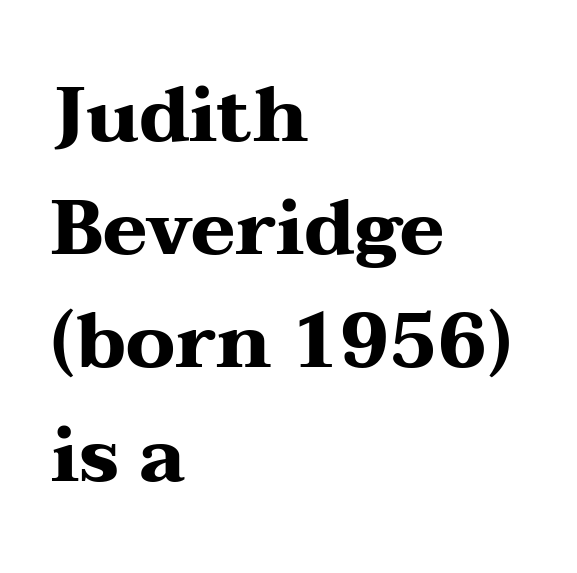
Q: Is the text bold? A: Yes.
Q: Is the text italic (slanted)? A: No, it is upright.
Q: Is the typeface a serif or a sans-serif typeface? A: Serif.
Q: Is the text underlined? A: No.
Q: How is the paragraph aligned? A: Left-aligned.
Q: Is the spacing between letters normal or unusually wide? A: Normal.
Q: Is the spacing between lines tight, normal or loose? A: Normal.
Q: Width (condensed, normal, or wide)? A: Wide.
Q: Stroke contrast? A: Medium.
Q: x-height? A: Medium.
Q: Monospaced? A: No.
